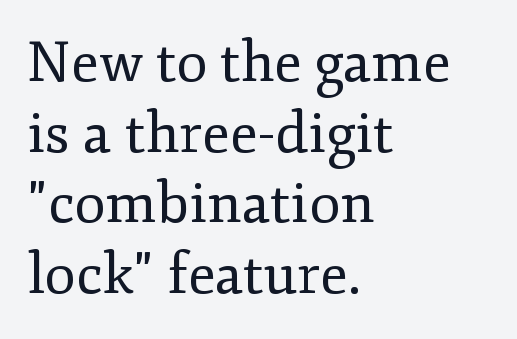
The image shows 57 px regular-weight serif type, upright; set left-aligned, line spacing 1.24x, normal letter spacing, not underlined; low stroke contrast and a small x-height.
